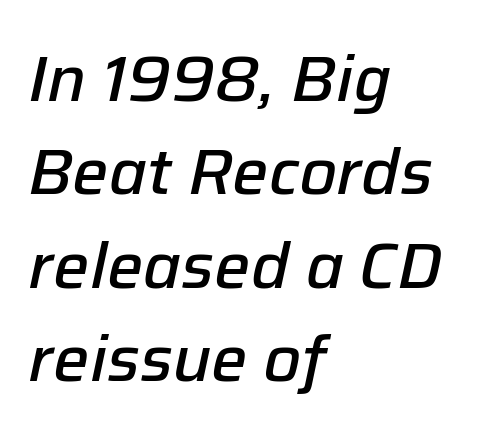
Decoration check: the copy has no underline. Regular leading. I'd describe the lettering as semibold — firm but not a full bold. It's the slanting kind of type. The passage is arranged the way most books set body copy — flush left. These lines keep a tight, regular rhythm from letter to letter.
